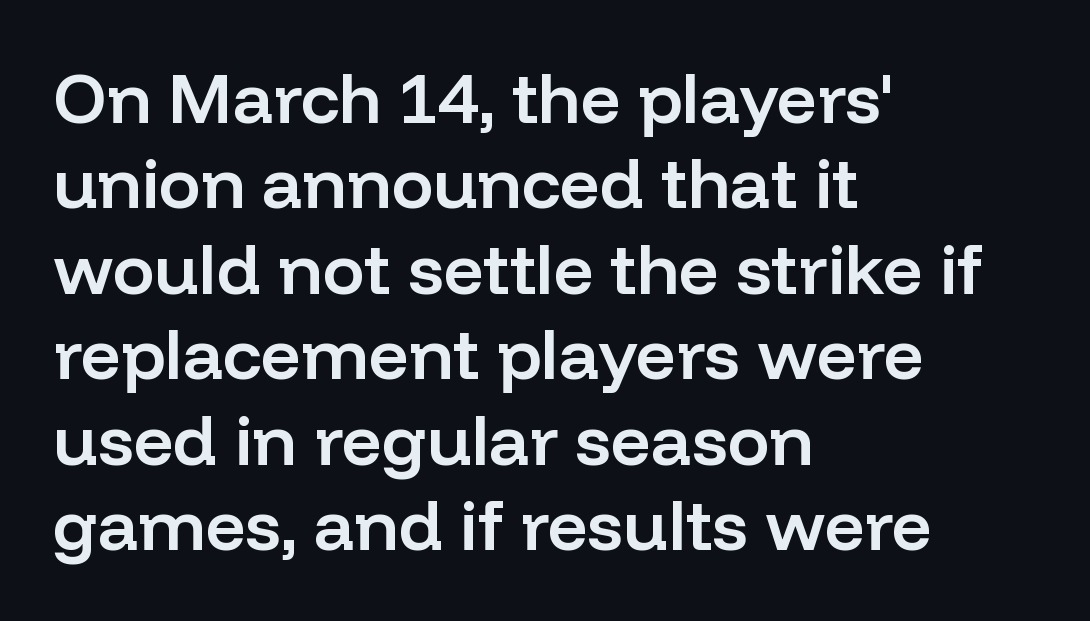
The image shows 70 px semibold sans-serif type, upright; set left-aligned, line spacing 1.22x, normal letter spacing, not underlined; low stroke contrast and a medium x-height.
